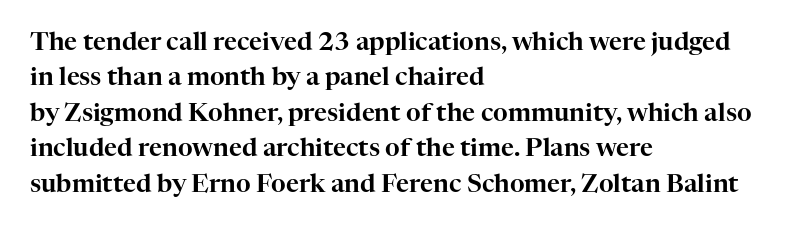
{"italic": "no", "underline": "no", "align": "left", "line_spacing": "normal", "line_spacing_ratio": 1.42, "letter_spacing": "normal", "letter_spacing_em": 0.0, "glyph_px": 25}
